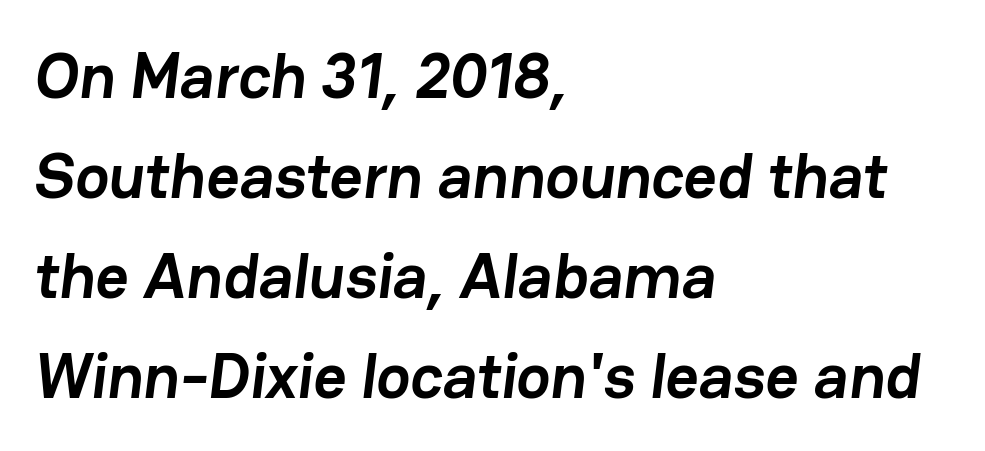
Q: Is the text bold? A: Yes.
Q: Is the typeface a serif or a sans-serif typeface? A: Sans-serif.
Q: Is the text underlined? A: No.
Q: How is the paragraph aligned? A: Left-aligned.
Q: Is the spacing between letters normal or unusually wide? A: Normal.
Q: Is the spacing between lines tight, normal or loose? A: Normal.
Q: Width (condensed, normal, or wide)? A: Normal.
Q: Stroke contrast? A: Low.
Q: x-height? A: Medium.
Q: Monospaced? A: No.
